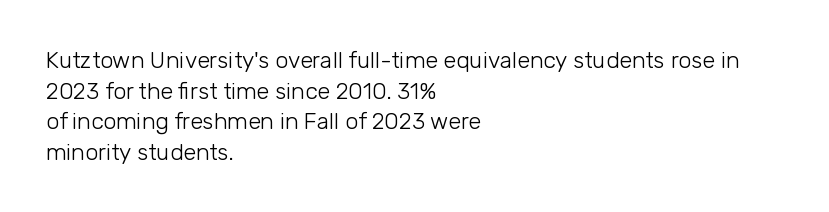
Q: Is the text bold? A: No.
Q: Is the text italic (slanted)? A: No, it is upright.
Q: Is the text underlined? A: No.
Q: How is the paragraph aligned? A: Left-aligned.
Q: Is the spacing between letters normal or unusually wide? A: Normal.
Q: Is the spacing between lines tight, normal or loose? A: Normal.
